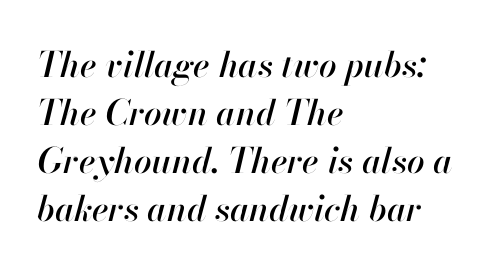
The image shows 35 px text type, italic (leaning right); set left-aligned, normal line spacing (1.37x), normal letter spacing, not underlined; high stroke contrast and a small x-height.
